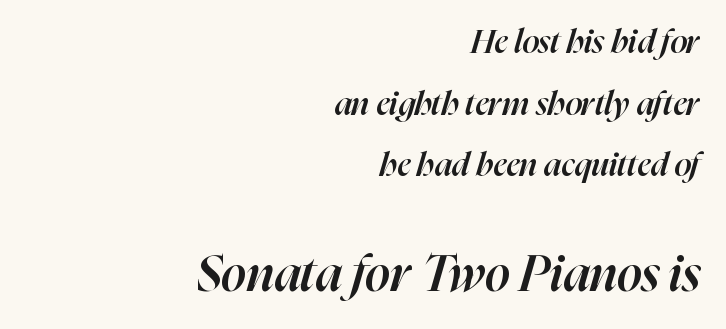
The image shows 50 px semibold type, italic (leaning right); set right-aligned, line spacing 1.87x, normal letter spacing, not underlined; the second (bottom) block is 1.52x larger; high stroke contrast and a medium x-height.
